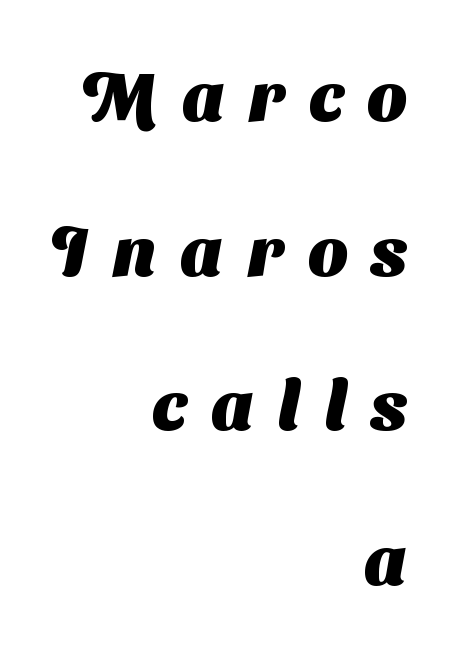
Q: Is the text bold? A: Yes.
Q: Is the typeface a serif or a sans-serif typeface? A: Sans-serif.
Q: Is the text underlined? A: No.
Q: How is the paragraph aligned? A: Right-aligned.
Q: Is the spacing between letters normal or unusually wide? A: Unusually wide.
Q: Is the spacing between lines tight, normal or loose? A: Loose.
Q: Width (condensed, normal, or wide)? A: Normal.
Q: Stroke contrast? A: Medium.
Q: x-height? A: Medium.
Q: Monospaced? A: No.
